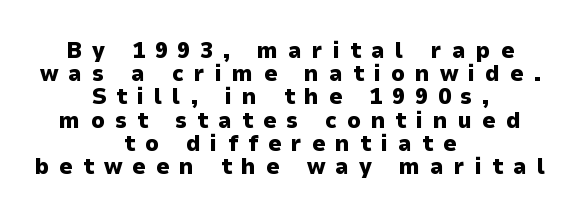
Does the leading feel generous? Not at all — it's pinched. What weight is shown? A full bold with thick strokes. Nope, not italic — everything's standing straight. Check the space under the baseline: it is left empty.
